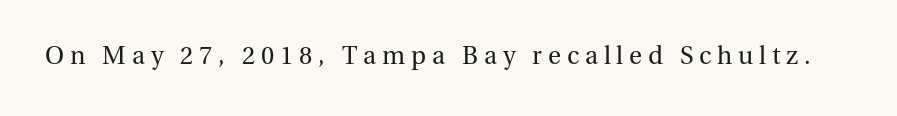
The image shows 25 px text type, upright; set unusually wide letter spacing (+0.23 em), not underlined.
